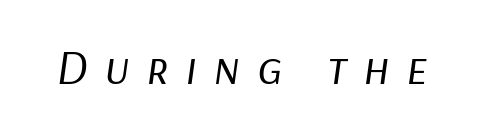
Q: Is the text bold? A: No.
Q: Is the text italic (slanted)? A: Yes, it leans right by about 9 degrees.
Q: Is the text underlined? A: No.
Q: Is the spacing between letters normal or unusually wide? A: Unusually wide.
Q: Width (condensed, normal, or wide)? A: Normal.
Q: Stroke contrast? A: Low.
Q: x-height? A: Medium.
Q: Monospaced? A: No.
